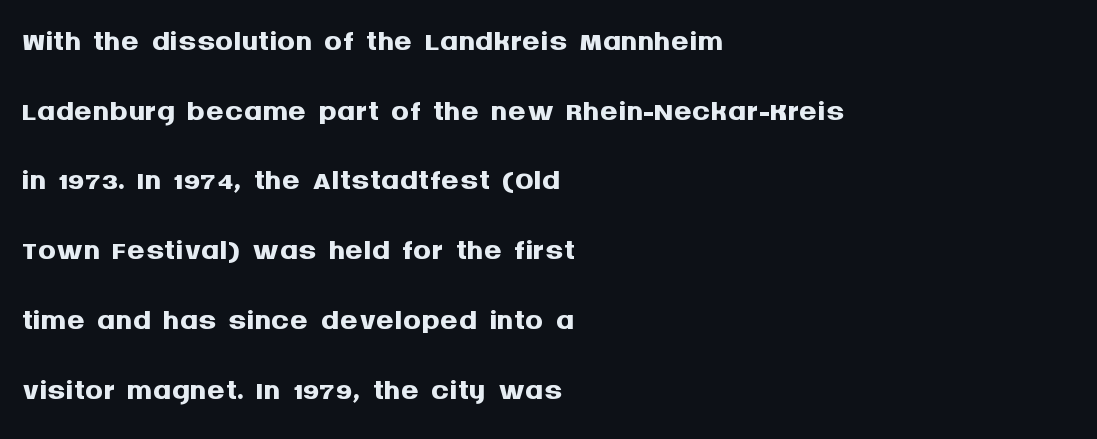
{"serif": "no", "italic": "no", "bold": "yes", "weight": "semibold", "width": "normal", "stroke_contrast": "medium", "x_height": "large", "monospaced": "no", "underline": "no", "align": "left", "line_spacing": "normal", "line_spacing_ratio": 1.55, "letter_spacing": "normal", "letter_spacing_em": 0.0, "glyph_px": 45}
